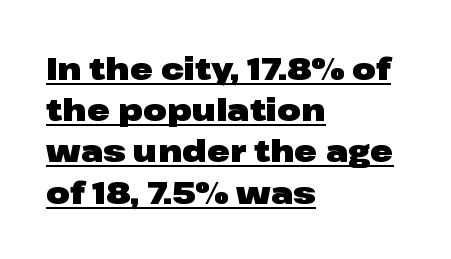
{"serif": "no", "italic": "no", "bold": "yes", "weight": "heavy", "width": "wide", "stroke_contrast": "low", "x_height": "medium", "monospaced": "no", "underline": "yes", "align": "left", "line_spacing": "normal", "line_spacing_ratio": 1.33, "letter_spacing": "normal", "letter_spacing_em": 0.0, "glyph_px": 31}
